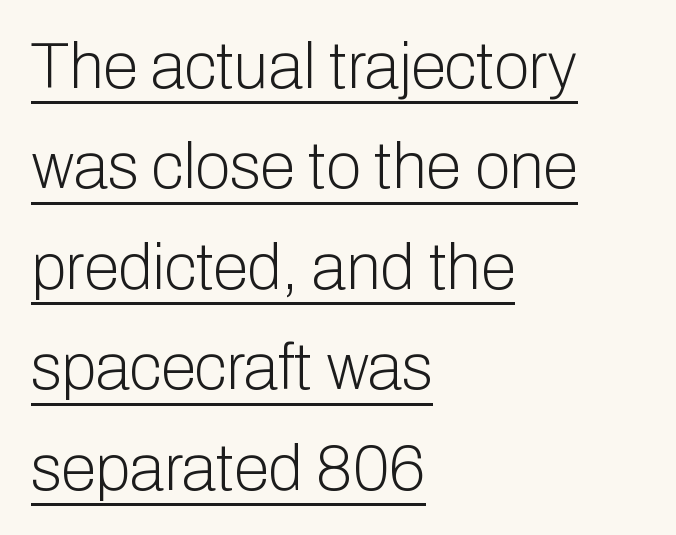
The image shows 64 px light sans-serif type, upright; set left-aligned, normal line spacing (1.57x), normal letter spacing, underlined; low stroke contrast and a medium x-height.
